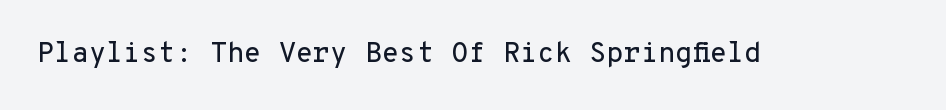
Q: Is the text italic (slanted)? A: No, it is upright.
Q: Is the typeface a serif or a sans-serif typeface? A: Sans-serif.
Q: Is the text underlined? A: No.
Q: Is the spacing between letters normal or unusually wide? A: Normal.
Q: Width (condensed, normal, or wide)? A: Normal.
Q: Stroke contrast? A: Low.
Q: x-height? A: Medium.
Q: Monospaced? A: Yes.
